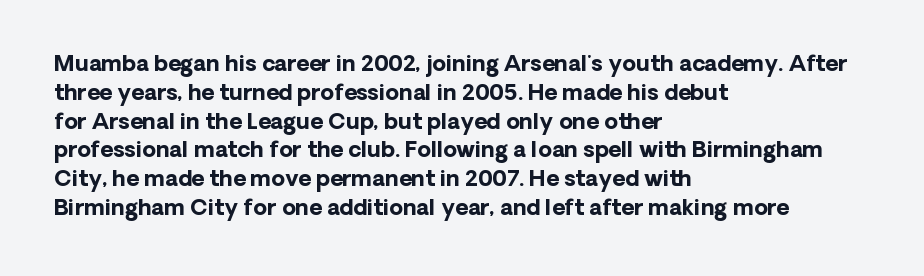
The image shows 22 px bold type, upright; set left-aligned, normal line spacing (1.31x), normal letter spacing, not underlined.
